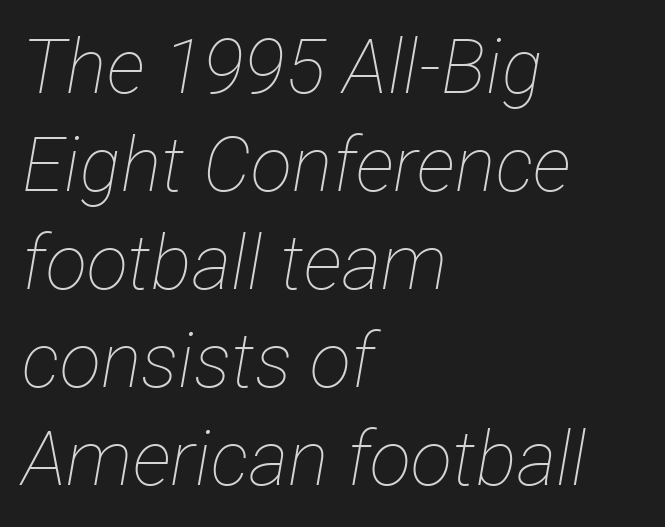
Q: Is the text bold? A: No.
Q: Is the text italic (slanted)? A: Yes, it leans right by about 12 degrees.
Q: Is the text underlined? A: No.
Q: How is the paragraph aligned? A: Left-aligned.
Q: Is the spacing between letters normal or unusually wide? A: Normal.
Q: Is the spacing between lines tight, normal or loose? A: Normal.
Q: Width (condensed, normal, or wide)? A: Condensed.
Q: Stroke contrast? A: Low.
Q: x-height? A: Medium.
Q: Monospaced? A: No.
